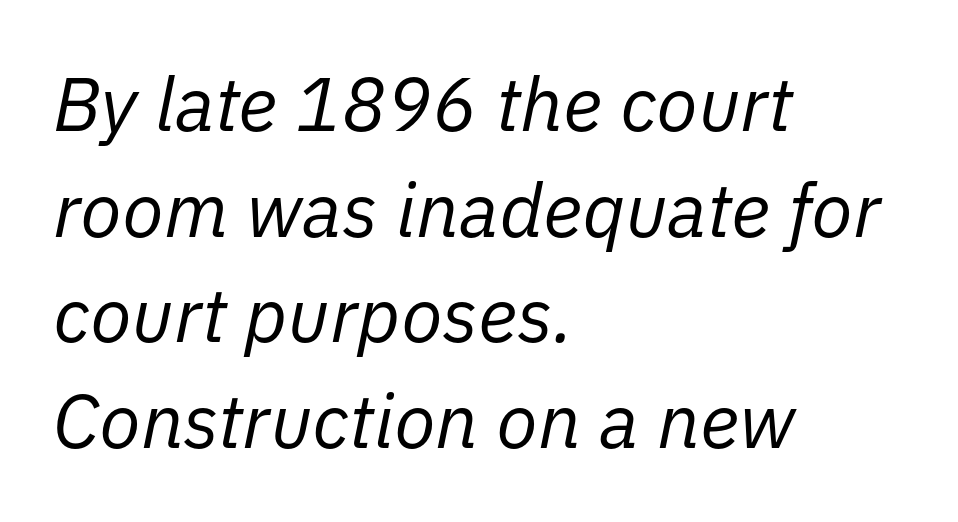
{"italic": "yes", "lean": "right", "slant_degrees": 11, "bold": "no", "weight": "regular", "width": "normal", "stroke_contrast": "low", "x_height": "medium", "monospaced": "no", "underline": "no", "align": "left", "line_spacing": "normal", "line_spacing_ratio": 1.39, "letter_spacing": "normal", "letter_spacing_em": 0.0, "glyph_px": 76}
